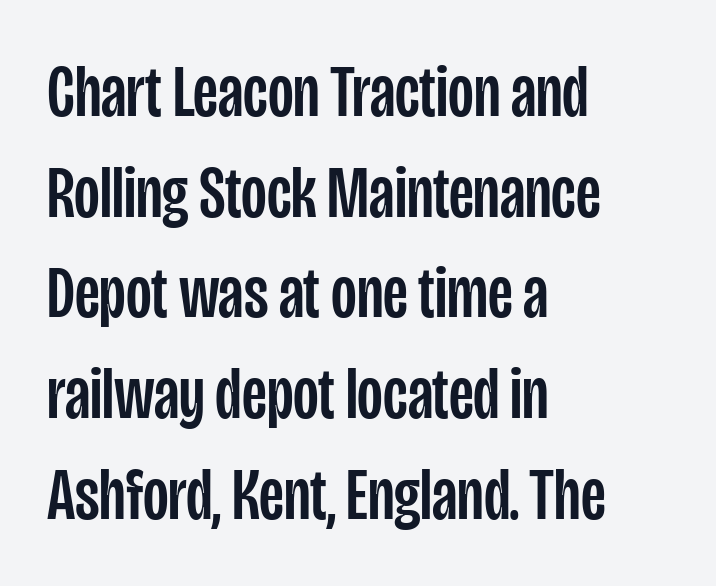
{"serif": "no", "italic": "no", "width": "condensed", "stroke_contrast": "low", "x_height": "large", "monospaced": "no", "underline": "no", "align": "left", "line_spacing": "normal", "line_spacing_ratio": 1.36, "letter_spacing": "normal", "letter_spacing_em": 0.0, "glyph_px": 74}
